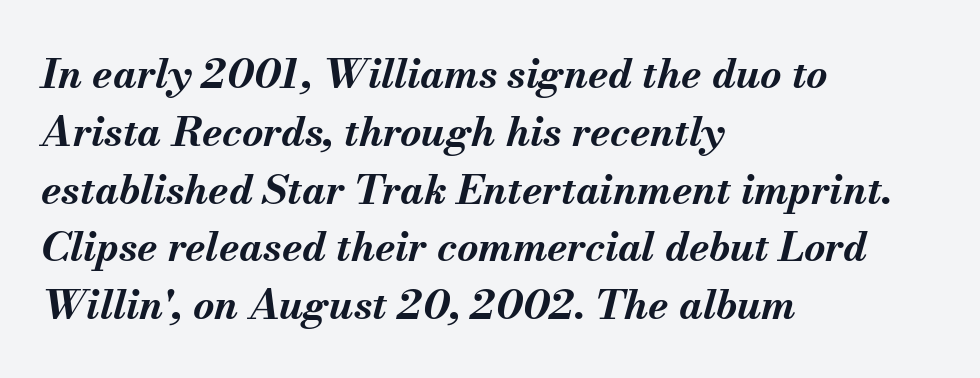
Q: Is the text bold? A: Yes.
Q: Is the text italic (slanted)? A: Yes, it leans right by about 13 degrees.
Q: Is the text underlined? A: No.
Q: How is the paragraph aligned? A: Left-aligned.
Q: Is the spacing between letters normal or unusually wide? A: Normal.
Q: Is the spacing between lines tight, normal or loose? A: Normal.
Q: Width (condensed, normal, or wide)? A: Normal.
Q: Stroke contrast? A: Medium.
Q: x-height? A: Small.
Q: Monospaced? A: No.
